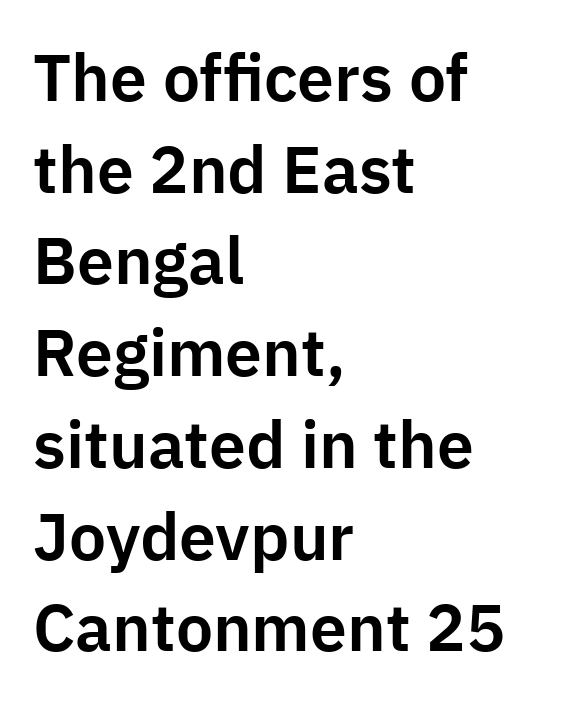
The image shows 66 px sans-serif type, upright; set left-aligned, normal line spacing (1.39x), normal letter spacing, not underlined; low stroke contrast and a medium x-height.
